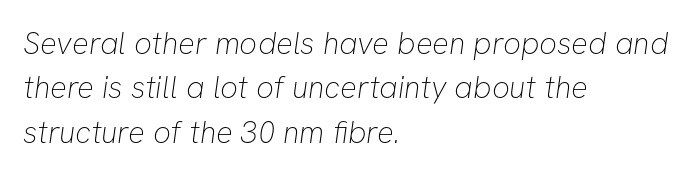
Q: Is the text bold? A: No.
Q: Is the typeface a serif or a sans-serif typeface? A: Sans-serif.
Q: Is the text underlined? A: No.
Q: How is the paragraph aligned? A: Left-aligned.
Q: Is the spacing between letters normal or unusually wide? A: Normal.
Q: Is the spacing between lines tight, normal or loose? A: Normal.
Q: Width (condensed, normal, or wide)? A: Normal.
Q: Stroke contrast? A: Low.
Q: x-height? A: Medium.
Q: Monospaced? A: No.
